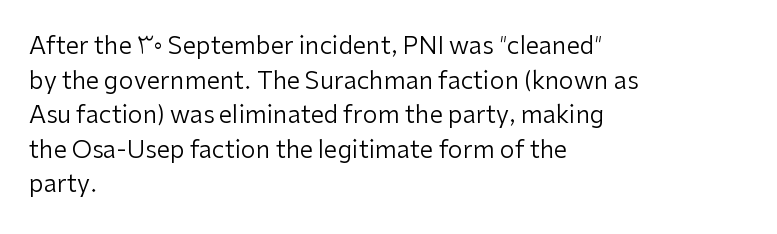
{"italic": "no", "bold": "no", "underline": "no", "align": "left", "line_spacing": "normal", "line_spacing_ratio": 1.44, "letter_spacing": "normal", "letter_spacing_em": 0.0, "glyph_px": 24}
